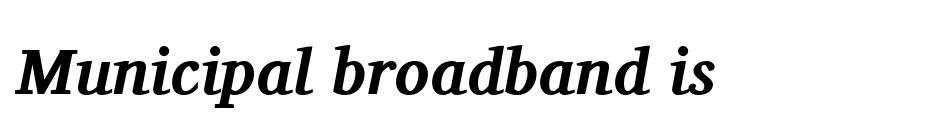
Letter spacing: default. Slanted lettering throughout. The typeface chosen for these lines features serifs. Varying glyph widths throughout — classic text-font behaviour.
